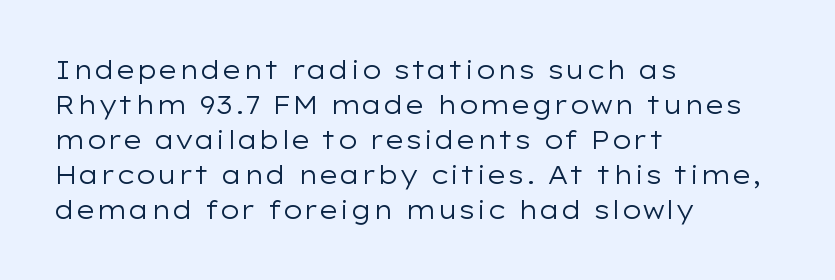
Nobody drew a line under any word here. The passage is arranged the way most books set body copy — flush left. Is the stroke heavy? The answer is a plain regular-or-lighter. Nobody touched the tracking dial on this one. A roman cut, with each character standing at attention. The space between consecutive lines is moderate.
